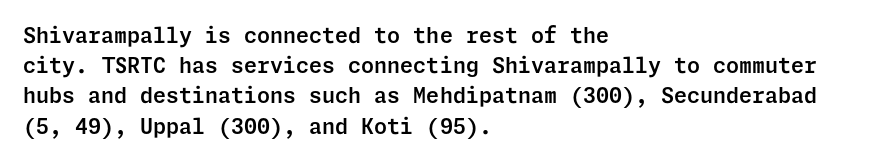
The image shows 21 px text type, upright; set left-aligned, normal line spacing (1.44x), normal letter spacing, not underlined.
